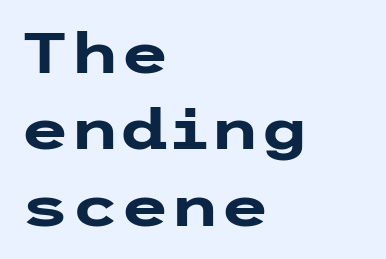
Each word holds together tightly as a unit, with standard inter-letter gaps. The font family rendered here belongs to the sans-serif group. Reading down the block, your eye returns to a fixed left position each line. Vertical spacing — default.
